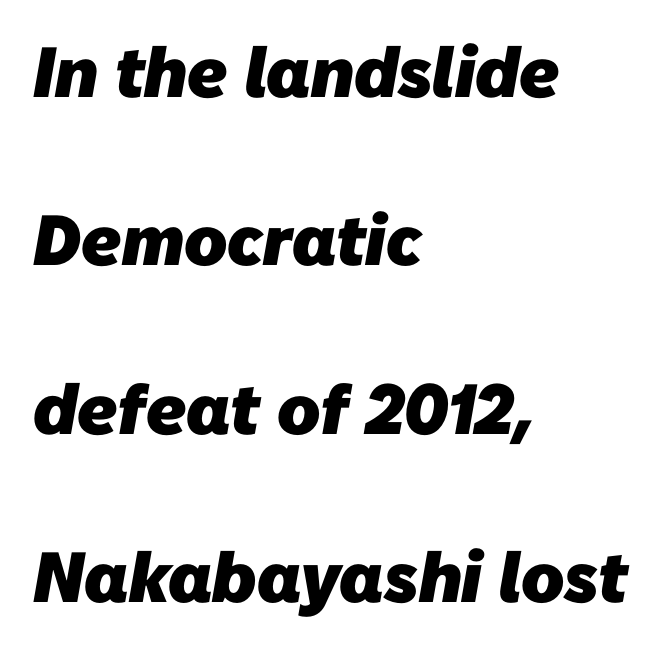
{"serif": "no", "bold": "yes", "weight": "heavy", "width": "normal", "stroke_contrast": "low", "x_height": "medium", "monospaced": "no", "underline": "no", "align": "left", "line_spacing": "loose", "line_spacing_ratio": 2.37, "letter_spacing": "normal", "letter_spacing_em": 0.0, "glyph_px": 71}
